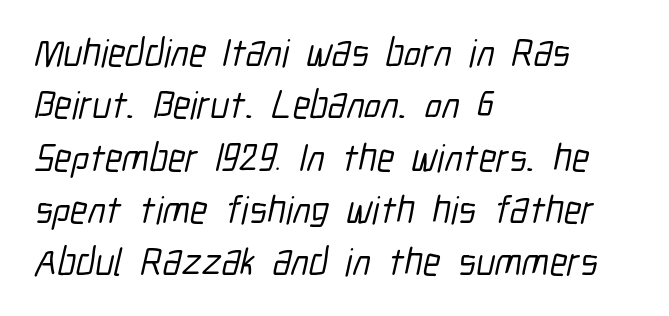
{"serif": "no", "width": "condensed", "stroke_contrast": "low", "x_height": "medium", "monospaced": "no", "underline": "no", "align": "left", "line_spacing": "normal", "line_spacing_ratio": 1.34, "letter_spacing": "normal", "letter_spacing_em": 0.0, "glyph_px": 39}
